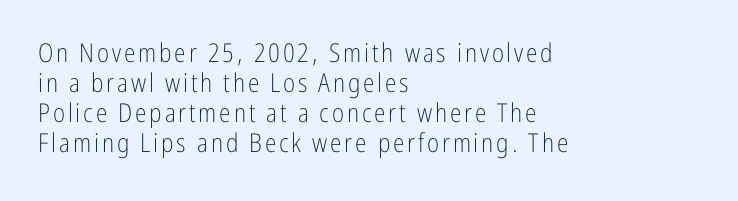
Q: Is the text bold? A: No.
Q: Is the text italic (slanted)? A: No, it is upright.
Q: Is the text underlined? A: No.
Q: How is the paragraph aligned? A: Left-aligned.
Q: Is the spacing between lines tight, normal or loose? A: Tight.
